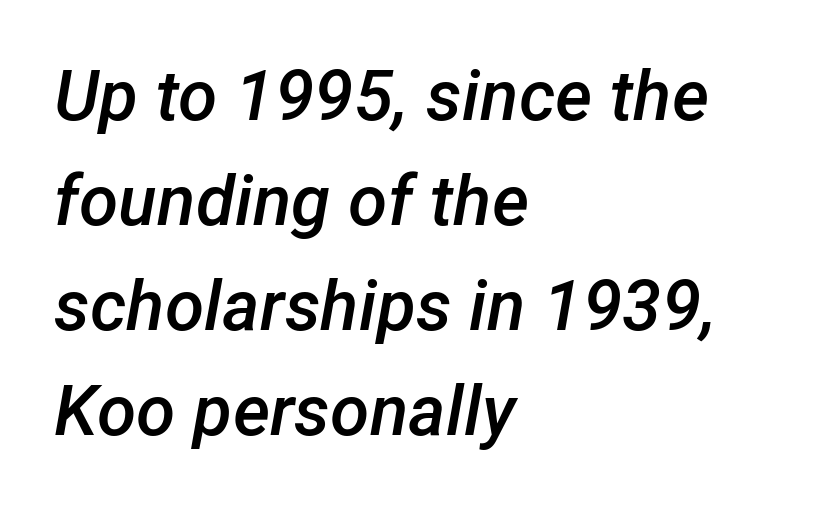
Nobody drew a line under any word here. Varying glyph widths throughout — classic text-font behaviour. What stands out about the letter spacing? Nothing — it is the standard amount. In CSS terms this would be text-align: left.
